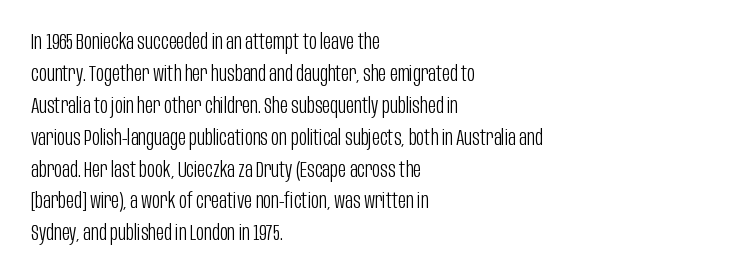
This sample uses an upright cut, with every glyph sitting square on the baseline. Check the space under the baseline: it is left empty. These lines are set flush left with a ragged right edge. Weight: not bold — regular or lighter.
